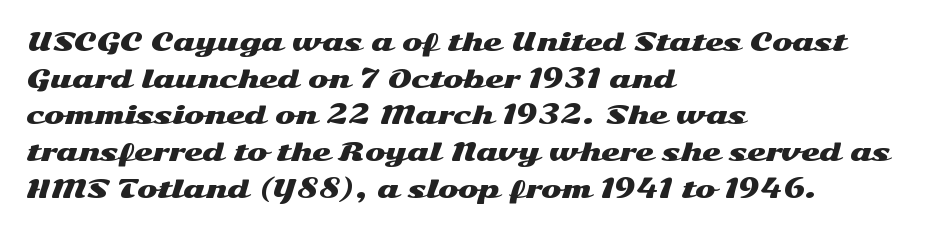
{"underline": "no", "align": "left", "line_spacing": "normal", "line_spacing_ratio": 1.53, "letter_spacing": "normal", "letter_spacing_em": 0.0, "glyph_px": 24}
